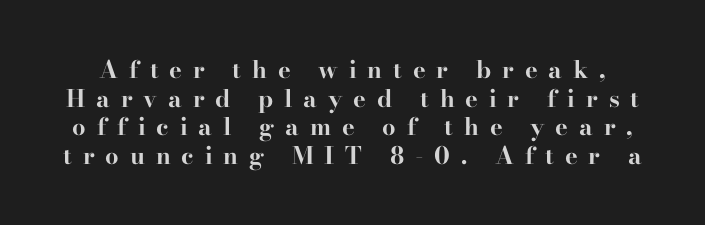
Posture: upright roman. Is the type bold? Yes — the strokes are clearly thick and heavy. Letters rest on an invisible, unmarked baseline. Words appear elongated and porous because spacing is wide.
